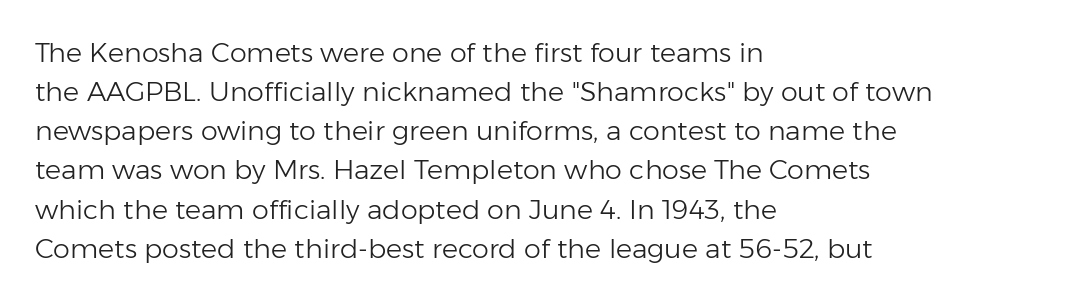
The image shows 27 px text type, upright; set left-aligned, normal line spacing (1.45x), normal letter spacing, not underlined.
